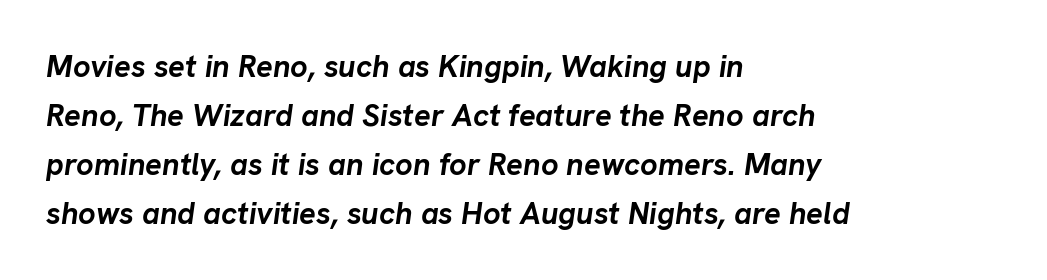
Q: Is the text bold? A: Yes.
Q: Is the text italic (slanted)? A: Yes, it leans right by about 8 degrees.
Q: Is the text underlined? A: No.
Q: How is the paragraph aligned? A: Left-aligned.
Q: Is the spacing between letters normal or unusually wide? A: Normal.
Q: Is the spacing between lines tight, normal or loose? A: Normal.
Q: Width (condensed, normal, or wide)? A: Normal.
Q: Stroke contrast? A: Low.
Q: x-height? A: Medium.
Q: Monospaced? A: No.
